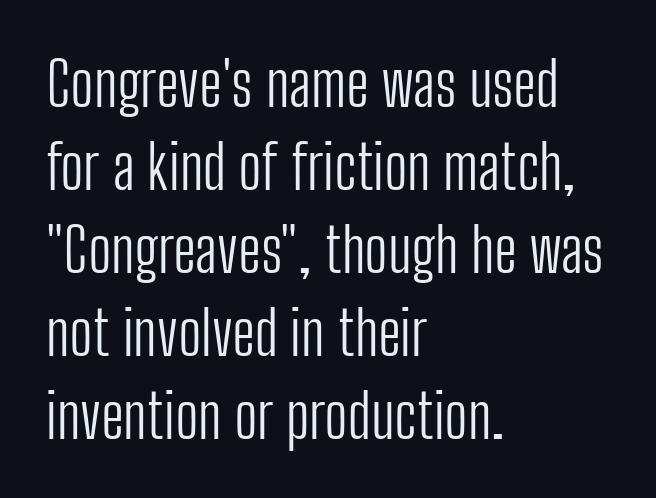
{"serif": "no", "italic": "no", "bold": "no", "weight": "light", "width": "condensed", "stroke_contrast": "low", "x_height": "medium", "monospaced": "no", "underline": "no", "align": "left", "line_spacing": "normal", "line_spacing_ratio": 1.36, "letter_spacing": "normal", "letter_spacing_em": 0.0, "glyph_px": 61}
